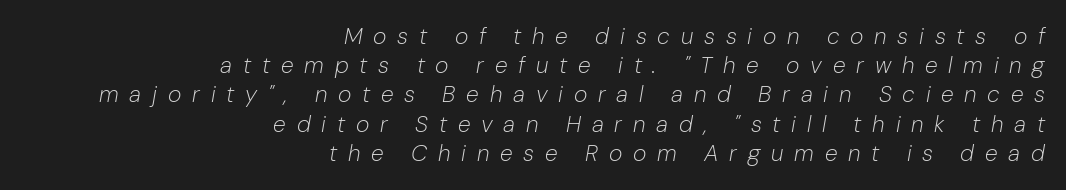
{"italic": "yes", "lean": "right", "slant_degrees": 10, "bold": "no", "underline": "no", "align": "right", "line_spacing": "normal", "line_spacing_ratio": 1.27, "letter_spacing": "wide", "letter_spacing_em": 0.47, "glyph_px": 23}
